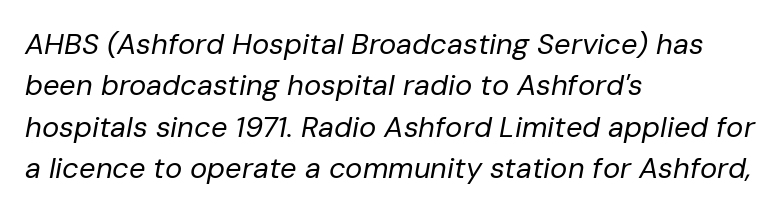
Q: Is the text bold? A: No.
Q: Is the text italic (slanted)? A: Yes, it leans right by about 10 degrees.
Q: Is the text underlined? A: No.
Q: How is the paragraph aligned? A: Left-aligned.
Q: Is the spacing between letters normal or unusually wide? A: Normal.
Q: Is the spacing between lines tight, normal or loose? A: Normal.
Q: Width (condensed, normal, or wide)? A: Normal.
Q: Stroke contrast? A: Low.
Q: x-height? A: Medium.
Q: Monospaced? A: No.
